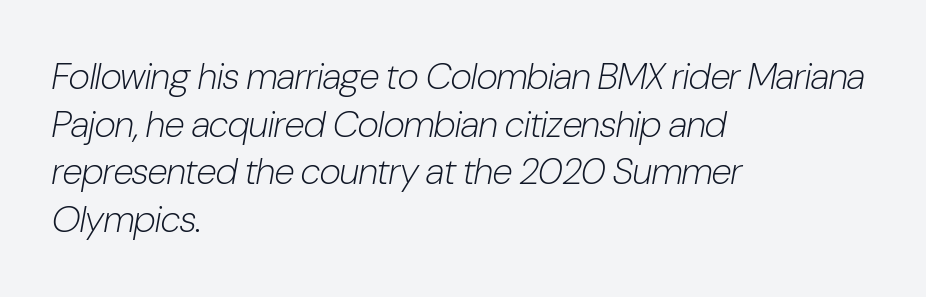
{"italic": "yes", "lean": "right", "slant_degrees": 10, "bold": "no", "weight": "light", "width": "condensed", "stroke_contrast": "low", "x_height": "medium", "monospaced": "no", "underline": "no", "align": "left", "line_spacing": "normal", "line_spacing_ratio": 1.29, "letter_spacing": "normal", "letter_spacing_em": 0.0, "glyph_px": 37}
